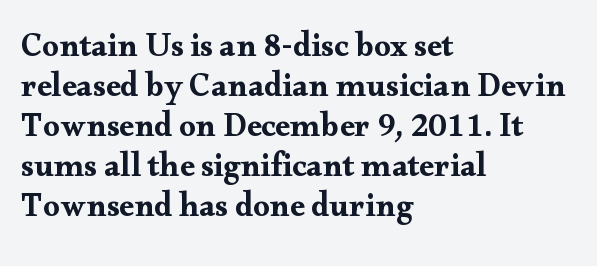
Regarding serifs, this sample has them. The letters advance in unequal steps, a hallmark of proportional type. Every stem runs plumb, perpendicular to the baseline. This rendering leaves character spacing at its baseline value. One-word summary of the alignment: left.
